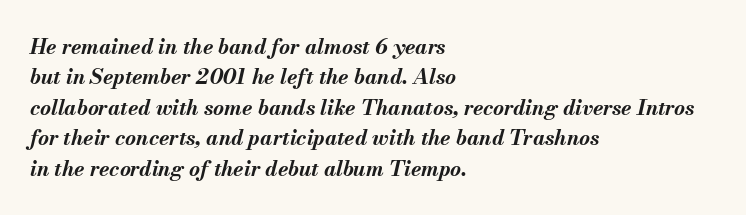
{"italic": "yes", "lean": "right", "slant_degrees": 13, "bold": "yes", "underline": "no", "align": "left", "line_spacing": "normal", "line_spacing_ratio": 1.45, "letter_spacing": "normal", "letter_spacing_em": 0.0, "glyph_px": 21}
